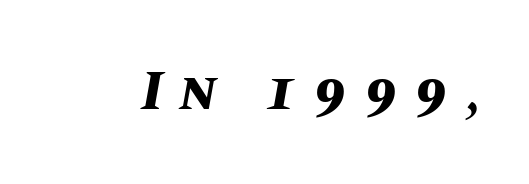
{"italic": "yes", "lean": "right", "slant_degrees": 10, "bold": "yes", "weight": "bold", "width": "normal", "stroke_contrast": "medium", "x_height": "large", "monospaced": "no", "underline": "no", "letter_spacing": "wide", "letter_spacing_em": 0.3, "glyph_px": 56}
